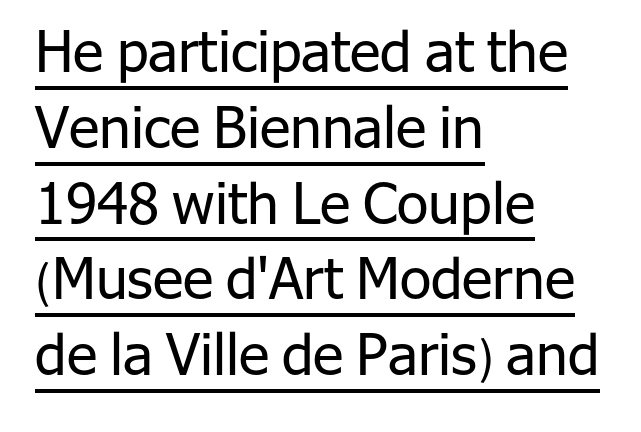
{"serif": "no", "italic": "no", "bold": "no", "weight": "regular", "width": "normal", "stroke_contrast": "low", "x_height": "medium", "monospaced": "no", "underline": "yes", "align": "left", "line_spacing": "normal", "line_spacing_ratio": 1.33, "letter_spacing": "normal", "letter_spacing_em": 0.0, "glyph_px": 57}
